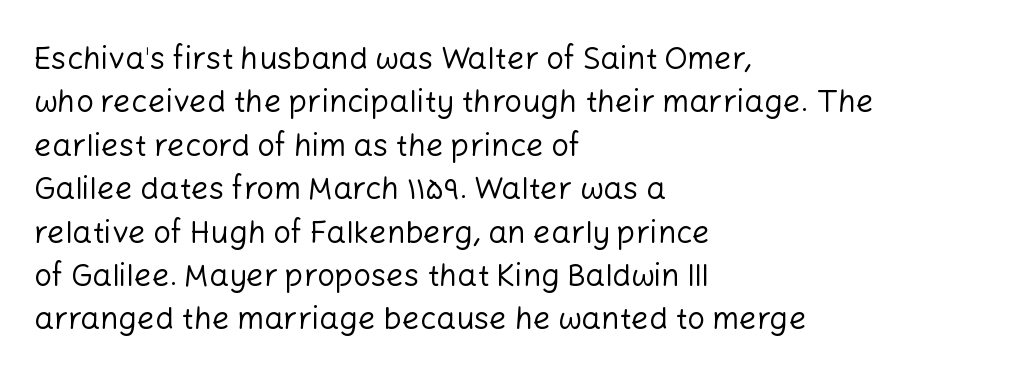
Q: Is the text bold? A: No.
Q: Is the text italic (slanted)? A: No, it is upright.
Q: Is the typeface a serif or a sans-serif typeface? A: Sans-serif.
Q: Is the text underlined? A: No.
Q: How is the paragraph aligned? A: Left-aligned.
Q: Is the spacing between letters normal or unusually wide? A: Normal.
Q: Is the spacing between lines tight, normal or loose? A: Normal.
Q: Width (condensed, normal, or wide)? A: Normal.
Q: Stroke contrast? A: Low.
Q: x-height? A: Medium.
Q: Monospaced? A: No.
